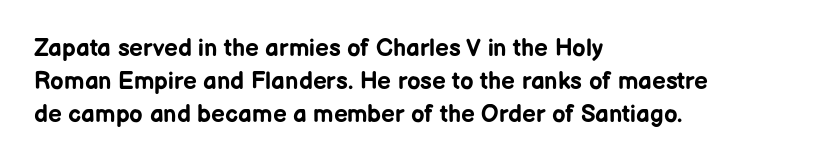
The image shows 24 px bold type, upright; set left-aligned, normal line spacing (1.37x), normal letter spacing, not underlined.
